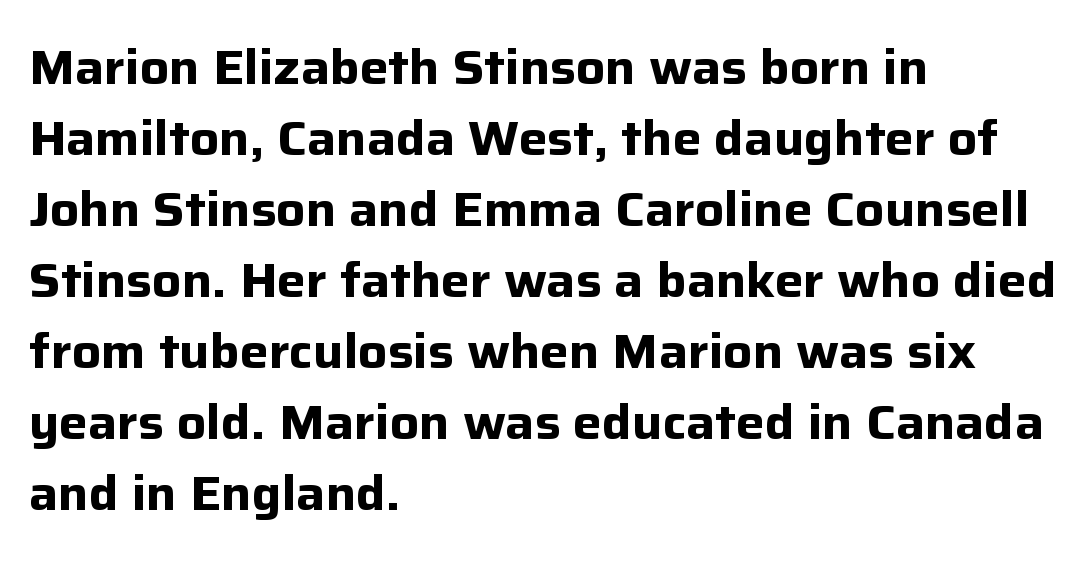
{"serif": "no", "italic": "no", "bold": "yes", "weight": "bold", "width": "normal", "stroke_contrast": "low", "x_height": "medium", "monospaced": "no", "underline": "no", "align": "left", "line_spacing": "normal", "line_spacing_ratio": 1.48, "letter_spacing": "normal", "letter_spacing_em": 0.0, "glyph_px": 48}
